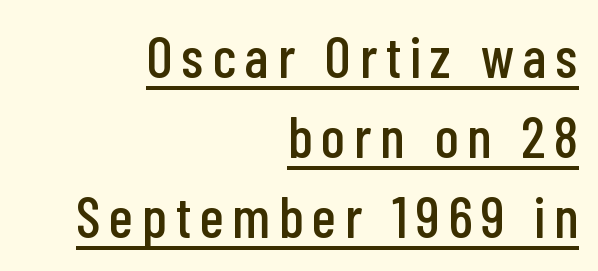
Is there an underline? Yes — a line sits under the letters. A flush-right, rag-left setting is used for this passage. Stroke terminals: plain, sans-serif. This sample keeps an unexceptional amount of space between lines.
